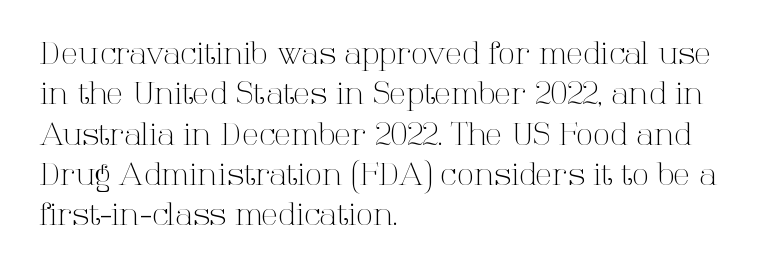
Q: Is the text bold? A: No.
Q: Is the text italic (slanted)? A: No, it is upright.
Q: Is the typeface a serif or a sans-serif typeface? A: Serif.
Q: Is the text underlined? A: No.
Q: How is the paragraph aligned? A: Left-aligned.
Q: Is the spacing between letters normal or unusually wide? A: Normal.
Q: Is the spacing between lines tight, normal or loose? A: Normal.
Q: Width (condensed, normal, or wide)? A: Normal.
Q: Stroke contrast? A: High.
Q: x-height? A: Medium.
Q: Monospaced? A: No.
